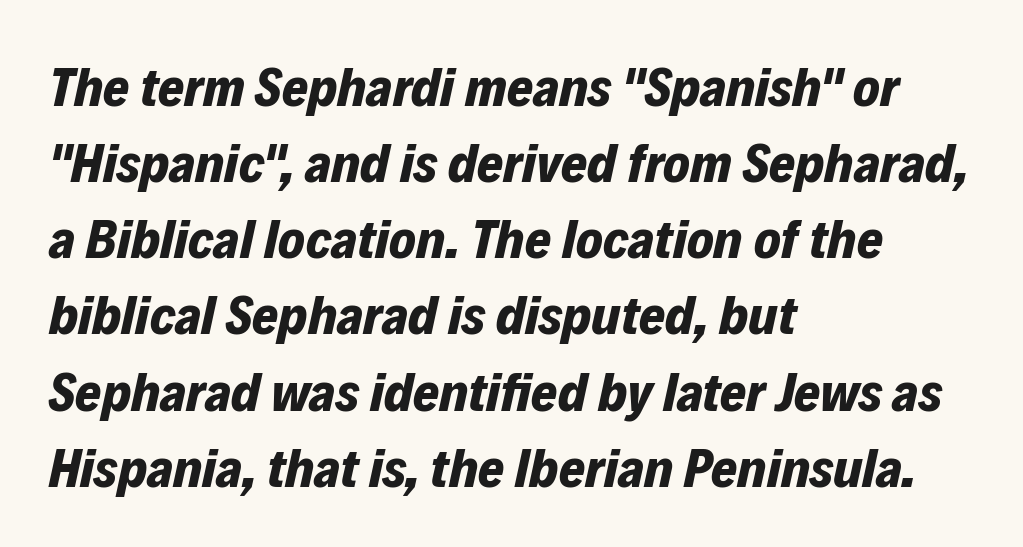
{"italic": "yes", "lean": "right", "slant_degrees": 12, "bold": "yes", "weight": "bold", "width": "normal", "stroke_contrast": "low", "x_height": "medium", "monospaced": "no", "underline": "no", "align": "left", "line_spacing": "normal", "line_spacing_ratio": 1.36, "letter_spacing": "normal", "letter_spacing_em": 0.0, "glyph_px": 56}
